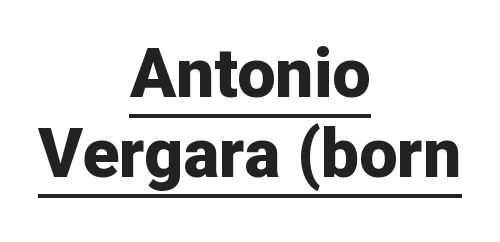
Q: Is the text bold? A: Yes.
Q: Is the text italic (slanted)? A: No, it is upright.
Q: Is the typeface a serif or a sans-serif typeface? A: Sans-serif.
Q: Is the text underlined? A: Yes.
Q: How is the paragraph aligned? A: Centered.
Q: Is the spacing between letters normal or unusually wide? A: Normal.
Q: Width (condensed, normal, or wide)? A: Normal.
Q: Stroke contrast? A: Low.
Q: x-height? A: Medium.
Q: Monospaced? A: No.
